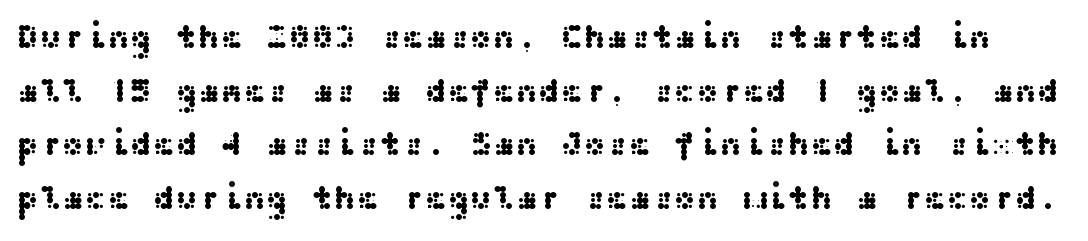
{"serif": "no", "italic": "no", "width": "wide", "stroke_contrast": "medium", "x_height": "medium", "underline": "no", "line_spacing": "normal", "line_spacing_ratio": 1.58, "letter_spacing": "normal", "letter_spacing_em": 0.0, "glyph_px": 34}
